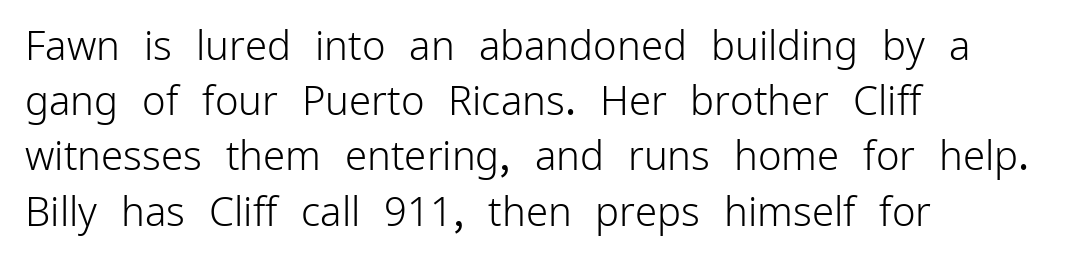
Q: Is the text bold? A: No.
Q: Is the text italic (slanted)? A: No, it is upright.
Q: Is the typeface a serif or a sans-serif typeface? A: Sans-serif.
Q: Is the text underlined? A: No.
Q: How is the paragraph aligned? A: Left-aligned.
Q: Is the spacing between letters normal or unusually wide? A: Normal.
Q: Is the spacing between lines tight, normal or loose? A: Normal.
Q: Width (condensed, normal, or wide)? A: Normal.
Q: Stroke contrast? A: Low.
Q: x-height? A: Medium.
Q: Monospaced? A: No.
